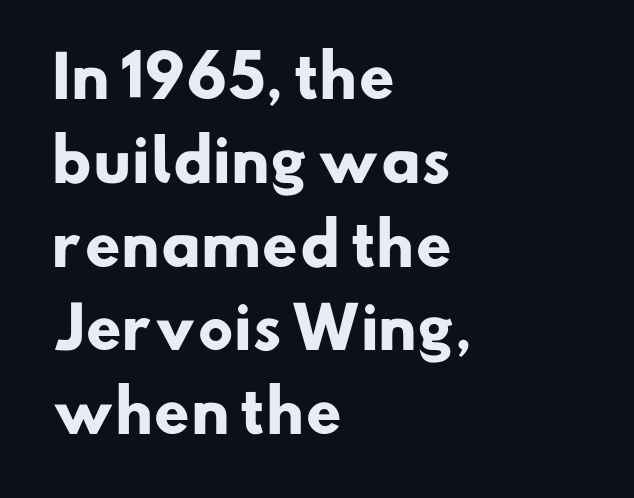
The image shows 57 px heavy sans-serif type; set left-aligned, normal line spacing (1.47x), normal letter spacing, not underlined; low stroke contrast and a small x-height.
